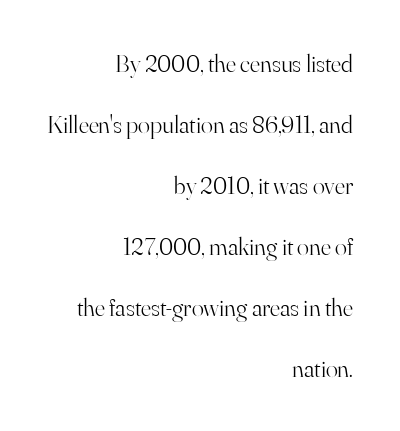
Q: Is the text bold? A: No.
Q: Is the text italic (slanted)? A: No, it is upright.
Q: Is the text underlined? A: No.
Q: How is the paragraph aligned? A: Right-aligned.
Q: Is the spacing between letters normal or unusually wide? A: Normal.
Q: Is the spacing between lines tight, normal or loose? A: Loose.
